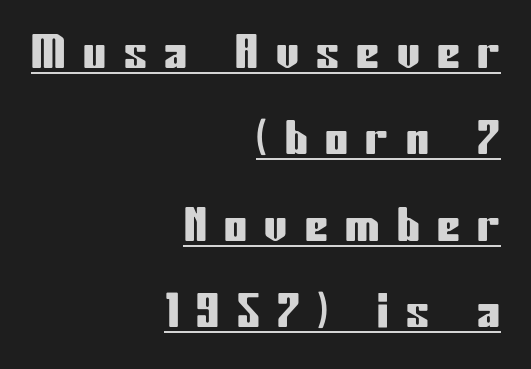
{"serif": "no", "italic": "no", "width": "condensed", "stroke_contrast": "low", "x_height": "medium", "monospaced": "no", "underline": "yes", "align": "right", "line_spacing_ratio": 1.88, "letter_spacing": "wide", "letter_spacing_em": 0.38, "glyph_px": 46}
